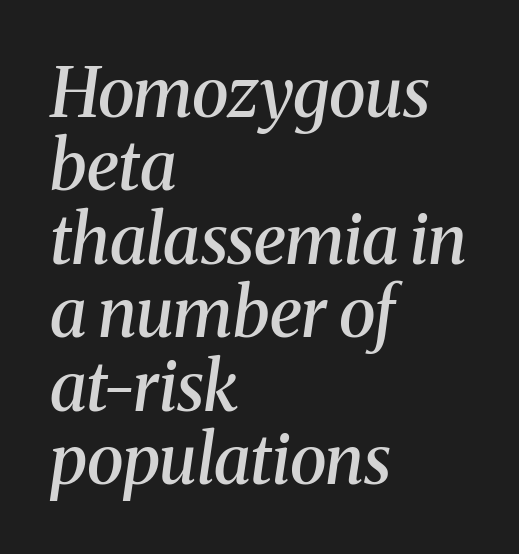
The image shows 68 px semibold serif type, italic (leaning right); set left-aligned, tight line spacing (1.08x), normal letter spacing, not underlined; medium stroke contrast and a medium x-height.
